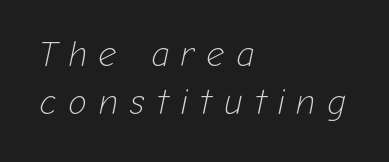
{"italic": "yes", "lean": "right", "slant_degrees": 12, "bold": "no", "weight": "light", "width": "normal", "stroke_contrast": "low", "x_height": "medium", "monospaced": "no", "underline": "no", "align": "left", "line_spacing": "normal", "line_spacing_ratio": 1.36, "letter_spacing": "wide", "letter_spacing_em": 0.34, "glyph_px": 35}
